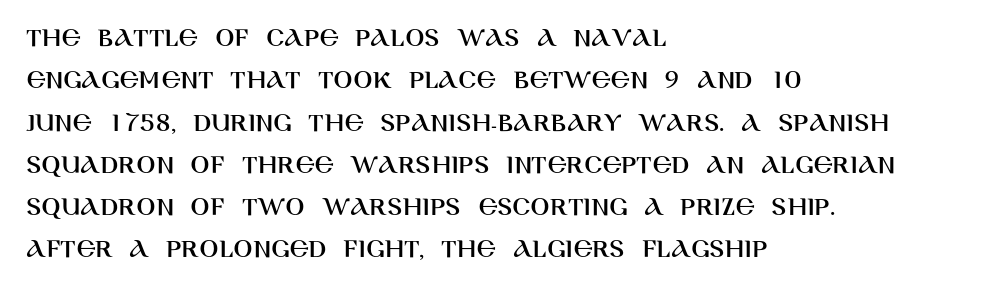
The image shows 28 px sans-serif type, upright; set left-aligned, normal line spacing (1.51x), normal letter spacing, not underlined; high stroke contrast and a large x-height.
